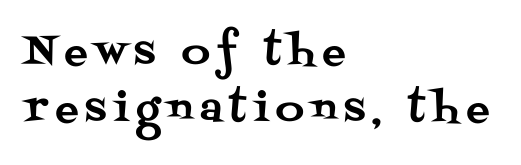
The image shows 39 px serif type, upright; set left-aligned, normal line spacing (1.45x), not underlined; medium stroke contrast and a large x-height.
